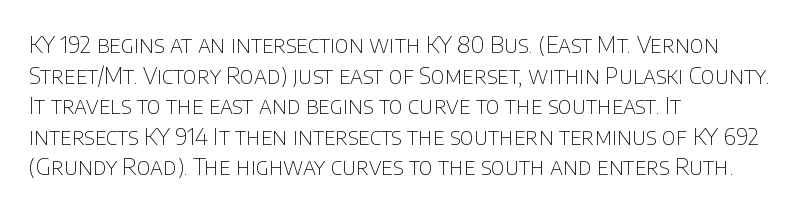
Vertical spacing — default. The text block is weighted toward the left margin, trailing off unevenly rightward. The baseline area is clear. These lines keep a tight, regular rhythm from letter to letter. No extra ink here — the face is not bold.
